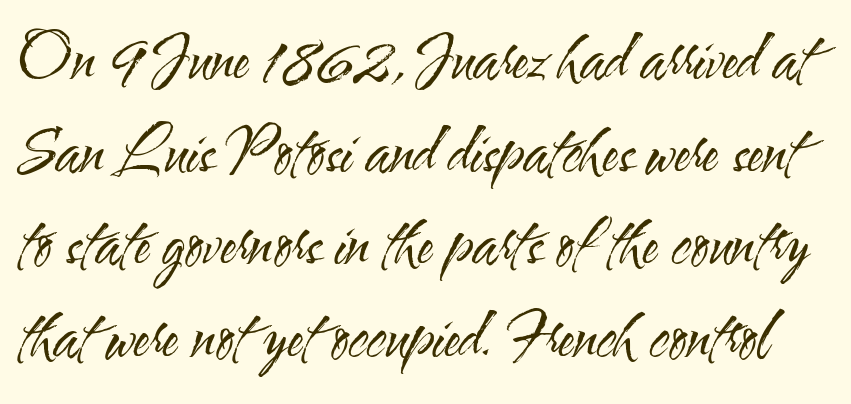
Q: Is the text bold? A: No.
Q: Is the text italic (slanted)? A: Yes.
Q: Is the typeface a serif or a sans-serif typeface? A: Sans-serif.
Q: Is the text underlined? A: No.
Q: Is the spacing between letters normal or unusually wide? A: Normal.
Q: Is the spacing between lines tight, normal or loose? A: Normal.
Q: Width (condensed, normal, or wide)? A: Condensed.
Q: Stroke contrast? A: Medium.
Q: x-height? A: Small.
Q: Monospaced? A: No.
